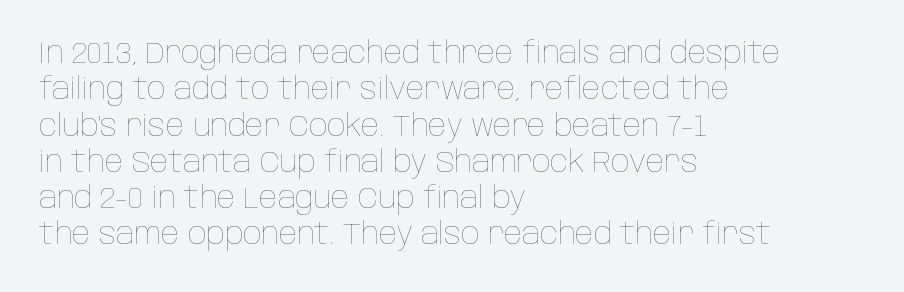
The image shows 30 px thin, condensed type, upright; set left-aligned, line spacing 1.21x, normal letter spacing, not underlined; low stroke contrast and a large x-height.
